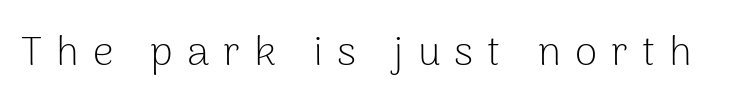
{"serif": "no", "italic": "no", "bold": "no", "weight": "light", "width": "normal", "stroke_contrast": "low", "x_height": "medium", "monospaced": "no", "underline": "no", "letter_spacing": "wide", "letter_spacing_em": 0.34, "glyph_px": 41}
